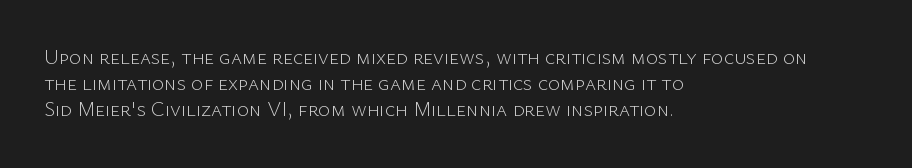
The image shows 21 px text type, upright; set left-aligned, normal line spacing (1.25x), normal letter spacing, not underlined.
